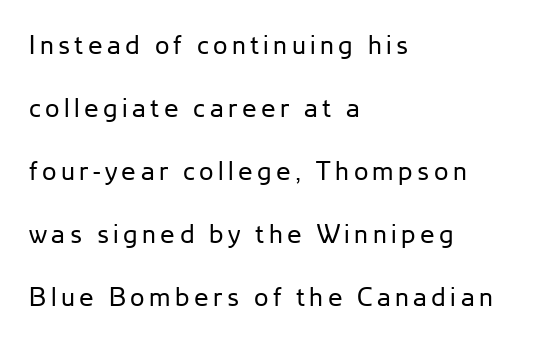
When letters stand straight like this, we call the style roman or upright. Horizontal bands of white between lines are thick stripes. Underline: absent. The typesetting does not lean heavy: it is not bold. The setting favours the left margin, as ordinary paragraphs usually do.
